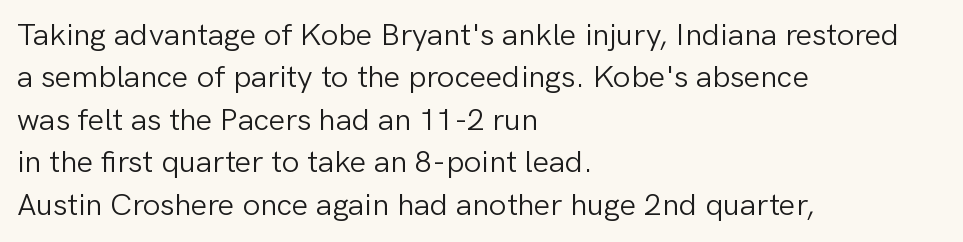
Q: Is the text bold? A: No.
Q: Is the text italic (slanted)? A: No, it is upright.
Q: Is the typeface a serif or a sans-serif typeface? A: Sans-serif.
Q: Is the text underlined? A: No.
Q: How is the paragraph aligned? A: Left-aligned.
Q: Is the spacing between letters normal or unusually wide? A: Normal.
Q: Is the spacing between lines tight, normal or loose? A: Normal.
Q: Width (condensed, normal, or wide)? A: Normal.
Q: Stroke contrast? A: Low.
Q: x-height? A: Medium.
Q: Monospaced? A: No.
